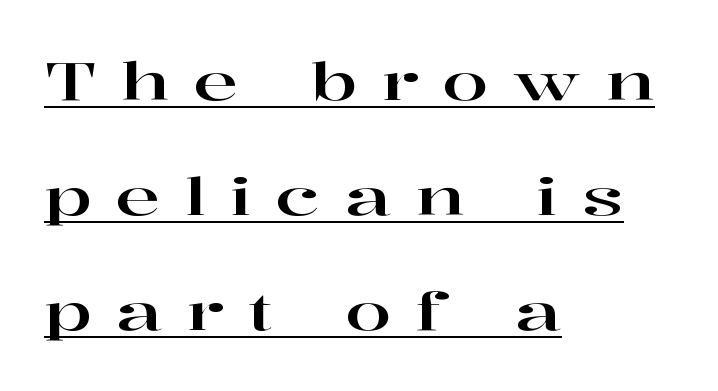
The image shows 53 px wide serif type, upright; set left-aligned, loose line spacing (2.17x), unusually wide letter spacing (+0.46 em), underlined; high stroke contrast and a medium x-height.
